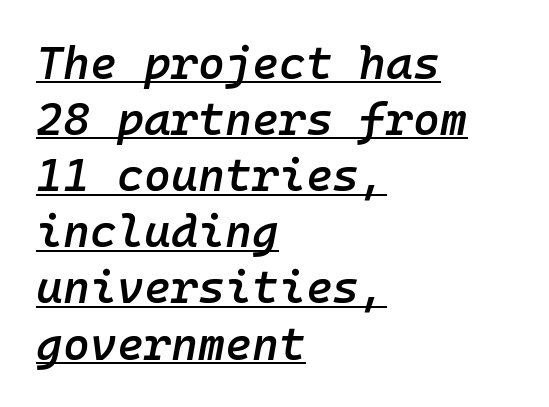
The image shows 46 px semibold type, italic (leaning right), monospaced; set left-aligned, line spacing 1.22x, normal letter spacing, underlined; low stroke contrast and a medium x-height.
